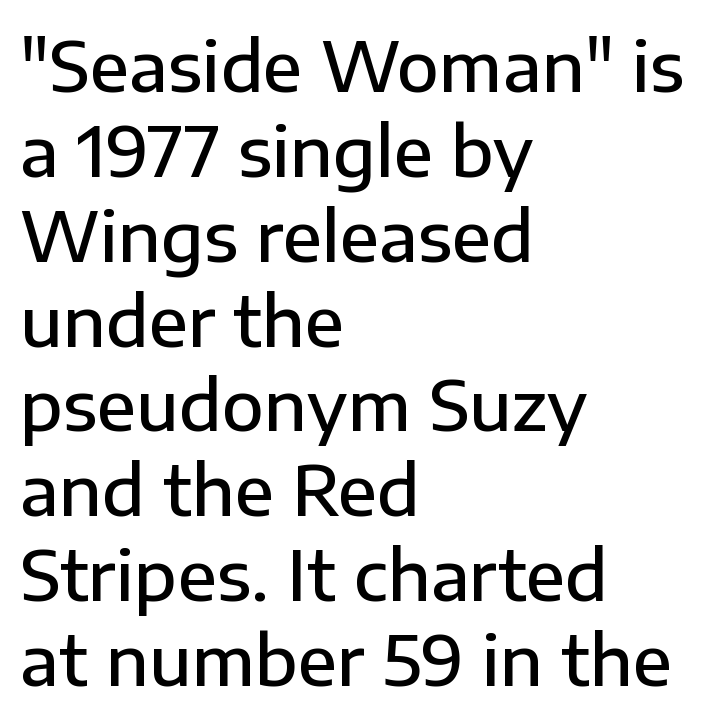
{"serif": "no", "italic": "no", "bold": "semi", "weight": "semibold", "width": "normal", "stroke_contrast": "low", "x_height": "medium", "monospaced": "no", "underline": "no", "align": "left", "line_spacing_ratio": 1.23, "letter_spacing": "normal", "letter_spacing_em": 0.0, "glyph_px": 69}
